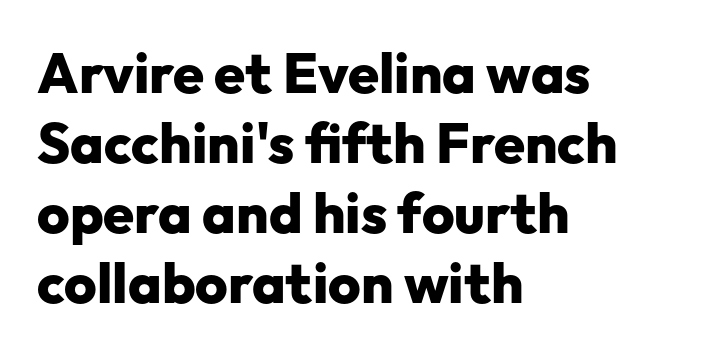
The image shows 56 px heavy sans-serif type, upright; set left-aligned, normal line spacing (1.25x), normal letter spacing, not underlined; low stroke contrast and a medium x-height.
